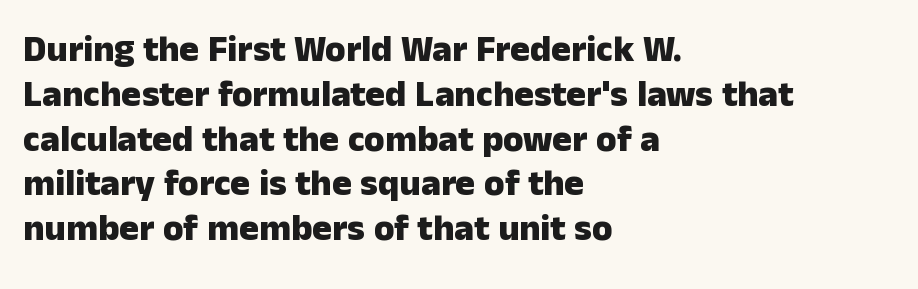
The image shows 37 px heavy sans-serif type, upright; set left-aligned, line spacing 1.21x, normal letter spacing, not underlined; low stroke contrast and a medium x-height.
